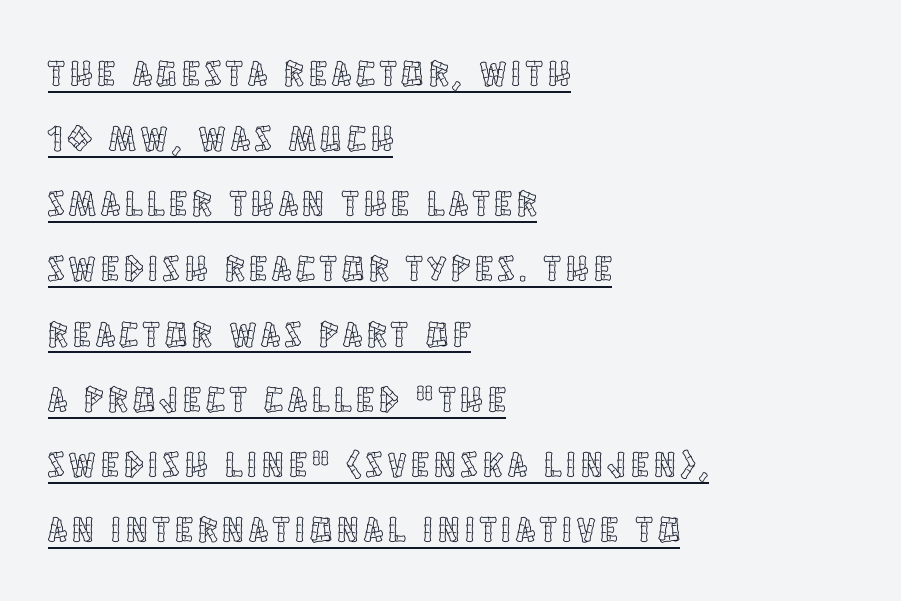
If you drew a line through each stem, it would be perfectly vertical. The letters advance in unequal steps, a hallmark of proportional type. This rendering uses left alignment, leaving the right contour irregular. The passage shown is underscored from start to finish.
